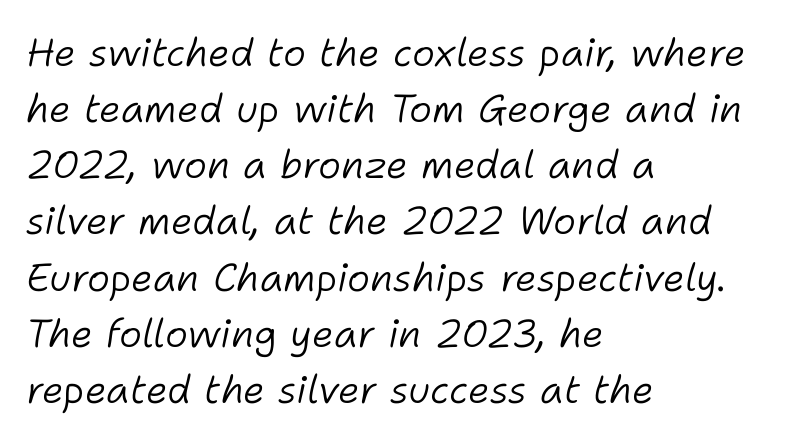
The image shows 39 px light type, italic (leaning right); set left-aligned, normal line spacing (1.44x), normal letter spacing, not underlined; low stroke contrast and a medium x-height.
